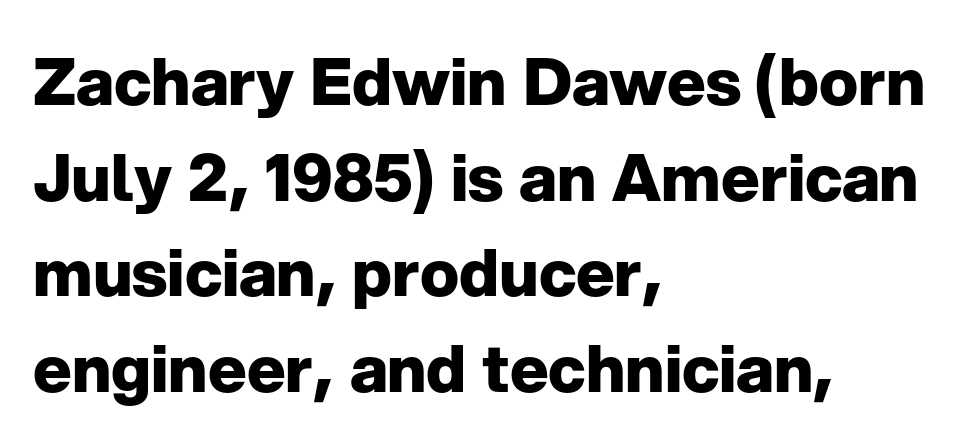
The image shows 65 px heavy sans-serif type, upright; set left-aligned, normal line spacing (1.47x), normal letter spacing, not underlined; low stroke contrast and a medium x-height.
